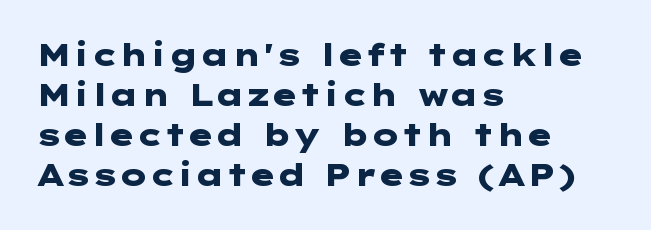
The image shows 30 px heavy, wide sans-serif type, upright; set left-aligned, normal line spacing (1.33x), normal letter spacing, not underlined; low stroke contrast and a medium x-height.
